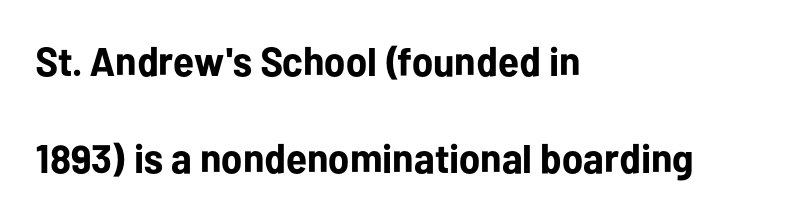
Q: Is the text bold? A: Yes.
Q: Is the text italic (slanted)? A: No, it is upright.
Q: Is the typeface a serif or a sans-serif typeface? A: Sans-serif.
Q: Is the text underlined? A: No.
Q: How is the paragraph aligned? A: Left-aligned.
Q: Is the spacing between letters normal or unusually wide? A: Normal.
Q: Is the spacing between lines tight, normal or loose? A: Loose.
Q: Width (condensed, normal, or wide)? A: Normal.
Q: Stroke contrast? A: Low.
Q: x-height? A: Medium.
Q: Monospaced? A: No.
